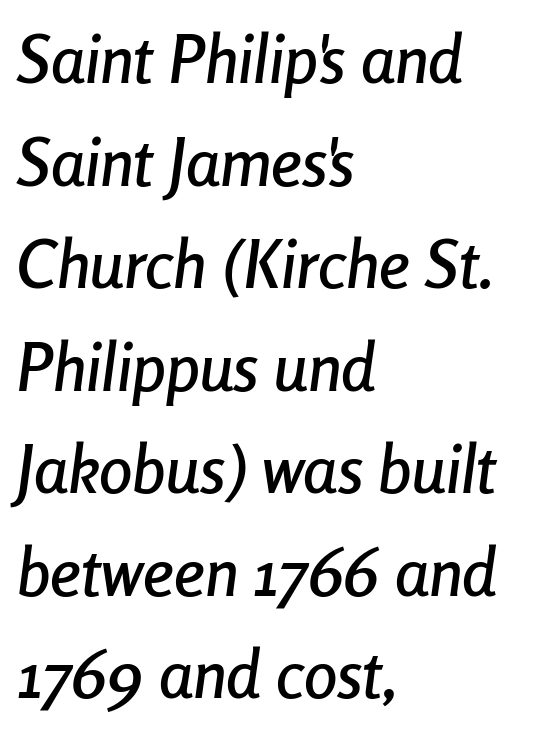
{"italic": "yes", "lean": "right", "slant_degrees": 8, "width": "condensed", "stroke_contrast": "low", "x_height": "medium", "monospaced": "no", "underline": "no", "align": "left", "line_spacing": "normal", "line_spacing_ratio": 1.53, "letter_spacing": "normal", "letter_spacing_em": 0.0, "glyph_px": 67}
